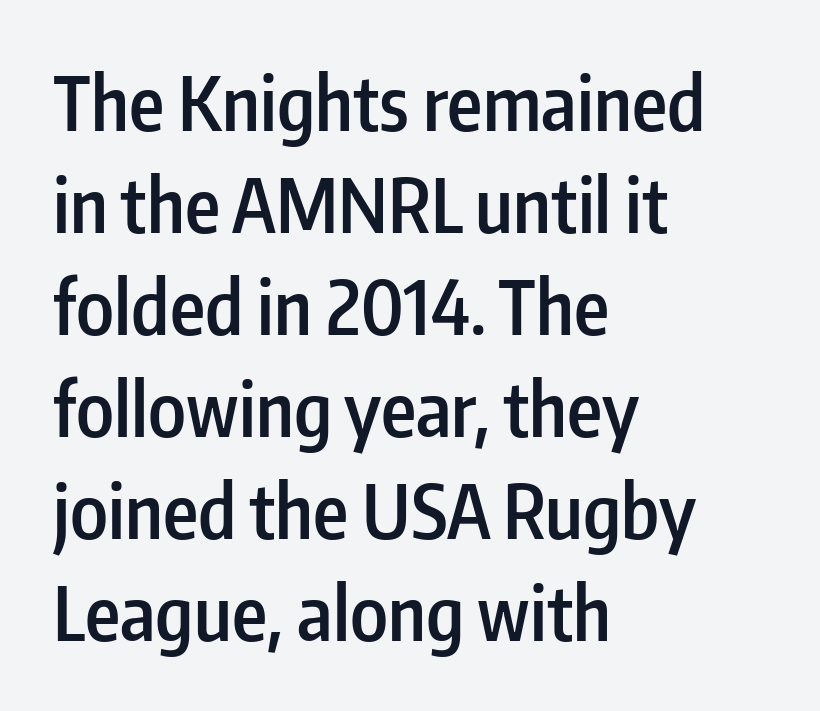
Do the letters lean? They stand straight. A clean baseline with only descenders dipping below it. In terms of letterform style, serifs are entirely absent. The rag falls on the right side of this text block.
